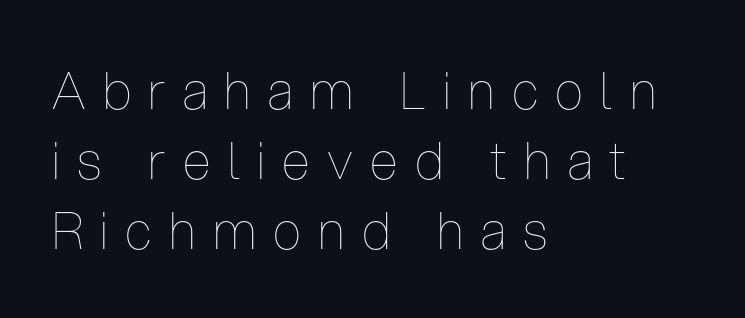
The image shows 51 px thin, condensed type, upright; set left-aligned, normal line spacing (1.37x), unusually wide letter spacing (+0.34 em), not underlined; low stroke contrast and a medium x-height.
